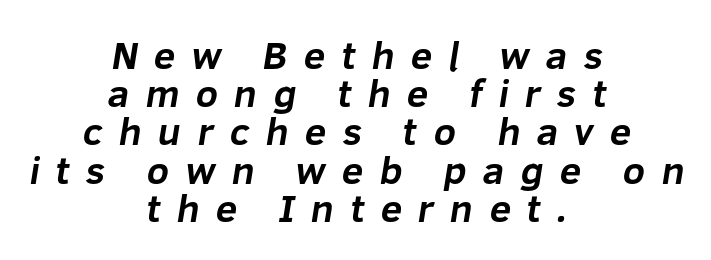
The image shows 39 px bold sans-serif type; set centered, tight line spacing (0.98x), unusually wide letter spacing (+0.41 em), not underlined; low stroke contrast and a medium x-height.
